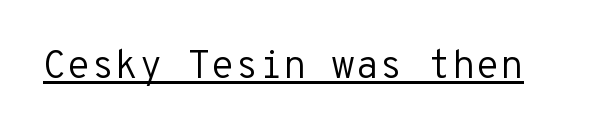
Q: Is the text bold? A: No.
Q: Is the text italic (slanted)? A: No, it is upright.
Q: Is the typeface a serif or a sans-serif typeface? A: Sans-serif.
Q: Is the text underlined? A: Yes.
Q: Is the spacing between letters normal or unusually wide? A: Normal.
Q: Width (condensed, normal, or wide)? A: Normal.
Q: Stroke contrast? A: Low.
Q: x-height? A: Medium.
Q: Monospaced? A: Yes.
